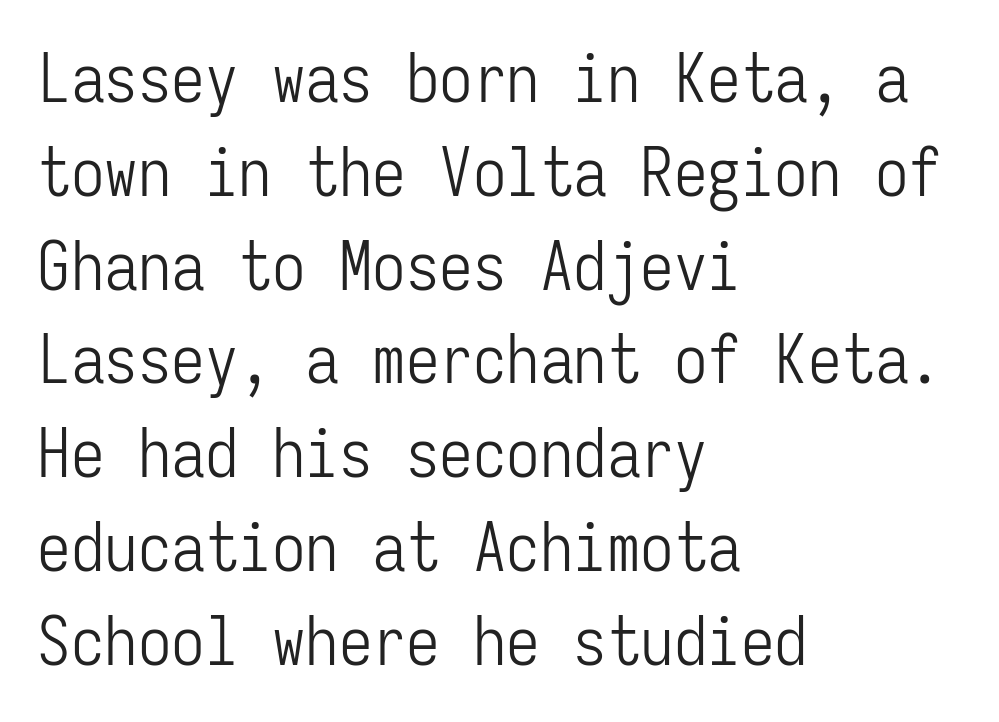
Q: Is the text bold? A: No.
Q: Is the text italic (slanted)? A: No, it is upright.
Q: Is the typeface a serif or a sans-serif typeface? A: Sans-serif.
Q: Is the text underlined? A: No.
Q: How is the paragraph aligned? A: Left-aligned.
Q: Is the spacing between letters normal or unusually wide? A: Normal.
Q: Is the spacing between lines tight, normal or loose? A: Normal.
Q: Width (condensed, normal, or wide)? A: Condensed.
Q: Stroke contrast? A: Low.
Q: x-height? A: Medium.
Q: Monospaced? A: Yes.
